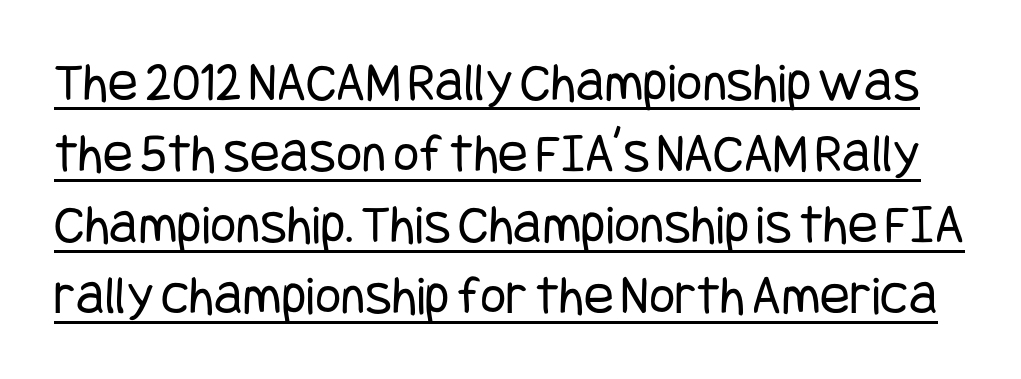
The image shows 56 px regular-weight, condensed sans-serif type, upright; set normal line spacing (1.27x), normal letter spacing, underlined; low stroke contrast and a large x-height.
